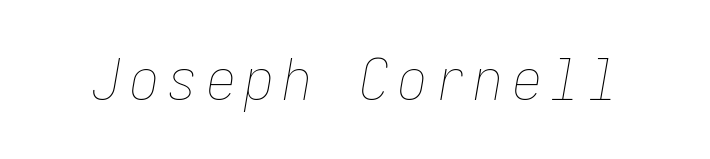
{"italic": "yes", "lean": "right", "slant_degrees": 10, "bold": "no", "weight": "thin", "width": "condensed", "stroke_contrast": "low", "x_height": "medium", "underline": "no", "glyph_px": 58}
